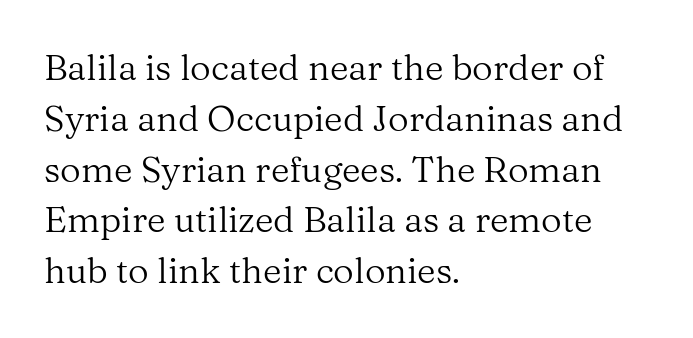
These lines are composed in type with serifs. A bare baseline throughout the passage. Here the glyphs are tracked normally, forming tight word shapes. Regular leading. Heft: none added — not bold. This is roman type, the default non-slanted kind.
